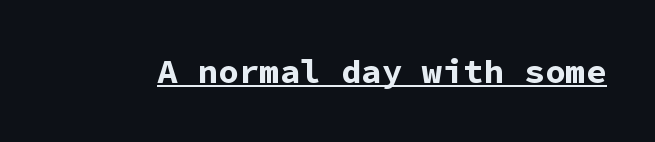
How heavy is the stroke? Heavy — this is a bold. Each letter, wide or thin by design, is forced into the same width here. A typesetter would call this zero additional tracking. Is this a sans? Yes — the strokes have no serifs. Quick note: underline on.
